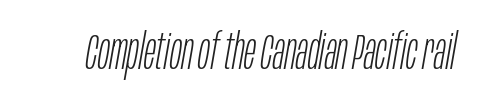
The image shows 49 px light, condensed type, italic (leaning right); set normal letter spacing, not underlined; low stroke contrast and a large x-height.
